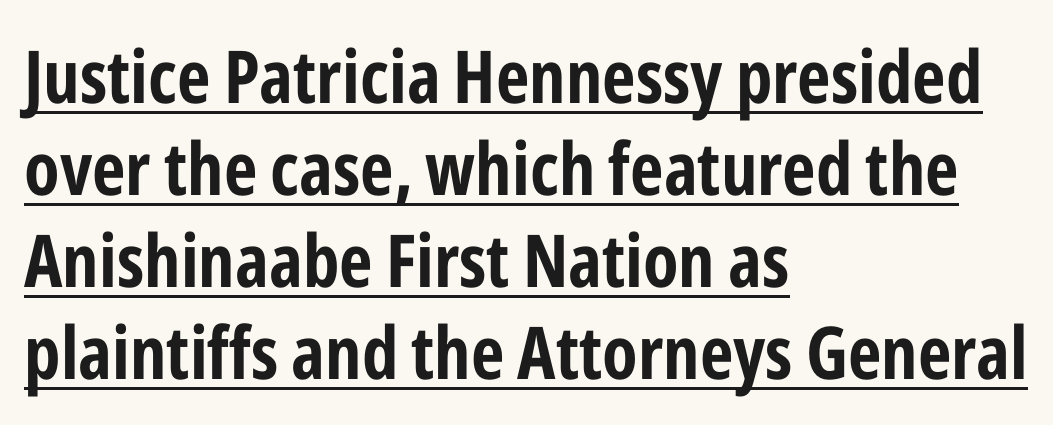
The image shows 73 px bold, condensed sans-serif type, upright; set left-aligned, normal line spacing (1.26x), normal letter spacing, underlined; low stroke contrast and a medium x-height.
